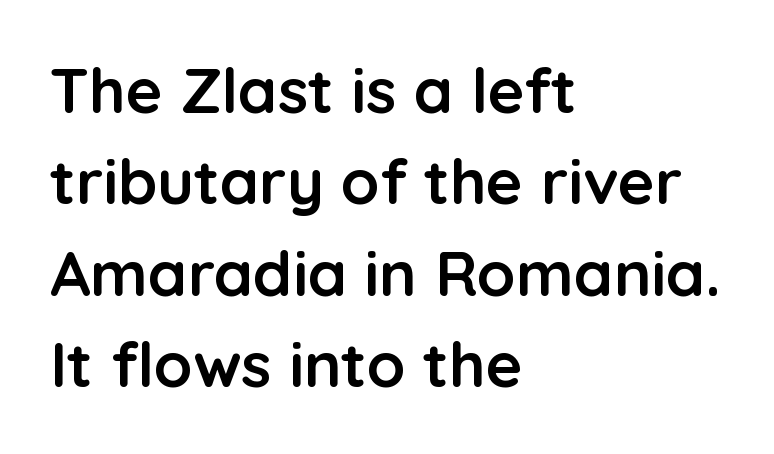
The image shows 63 px semibold sans-serif type, upright; set left-aligned, normal line spacing (1.45x), normal letter spacing, not underlined; low stroke contrast and a medium x-height.
